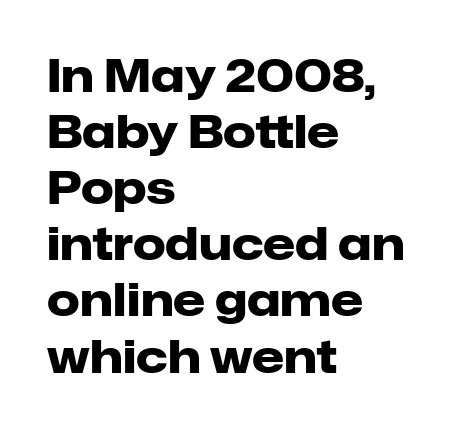
The compositor pushed each line to the left boundary. Only glyphs here, with clear space below each row. Tracking value appears to be zero — textbook default spacing. This sample has the flowing, uneven cadence of proportional lettering.
